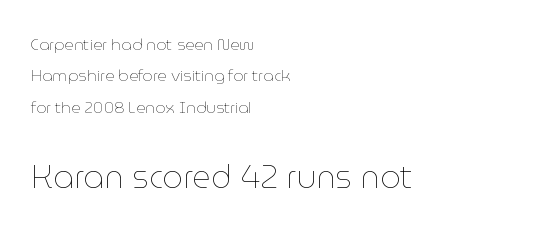
If you drew a line through each stem, it would be perfectly vertical. The ragged edge is on the right, which tells us the setting is flush left. A typesetter would call this proportional, since set widths differ per character. Summary of vertical rhythm: relaxed, with wide interline spacing.
